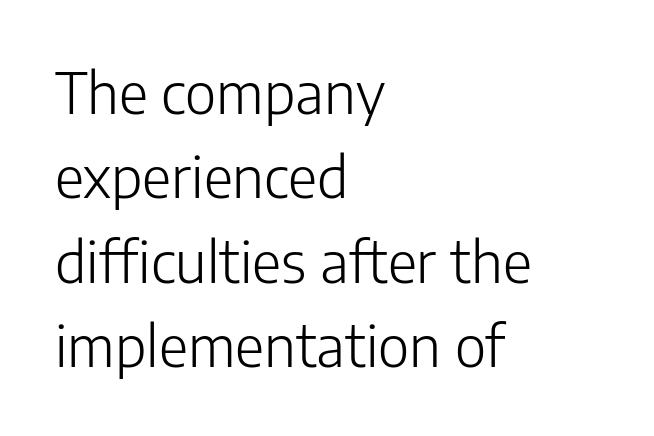
These lines sit exactly where default settings would place them. The glyphs in this specimen are sans serif. Every row of glyphs begins at an identical x-position on the left. Nothing heavy about these letters — not bold at all. Does the lettering tilt? It doesn't — this is upright. Proportional: the letters do not fall into vertical columns.
